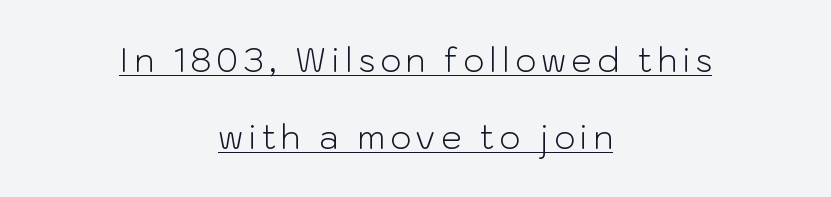
Q: Is the text bold? A: No.
Q: Is the text italic (slanted)? A: No, it is upright.
Q: Is the typeface a serif or a sans-serif typeface? A: Sans-serif.
Q: Is the text underlined? A: Yes.
Q: How is the paragraph aligned? A: Centered.
Q: Is the spacing between lines tight, normal or loose? A: Loose.
Q: Width (condensed, normal, or wide)? A: Normal.
Q: Stroke contrast? A: Low.
Q: x-height? A: Medium.
Q: Monospaced? A: No.
